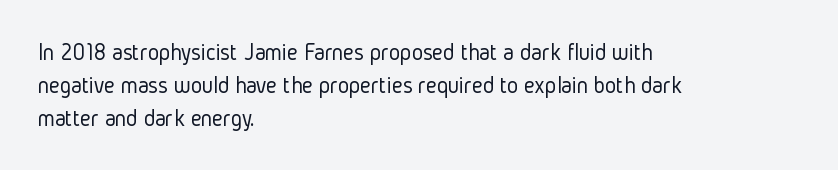
{"italic": "no", "bold": "no", "underline": "no", "align": "left", "line_spacing": "normal", "line_spacing_ratio": 1.38, "letter_spacing": "normal", "letter_spacing_em": 0.0, "glyph_px": 24}
